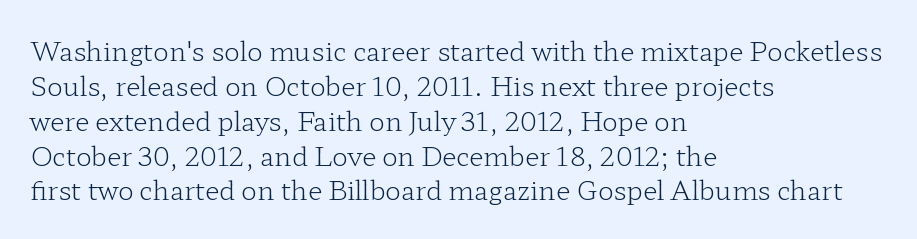
The image shows 26 px text type, upright; set left-aligned, normal line spacing (1.34x), normal letter spacing, not underlined.
